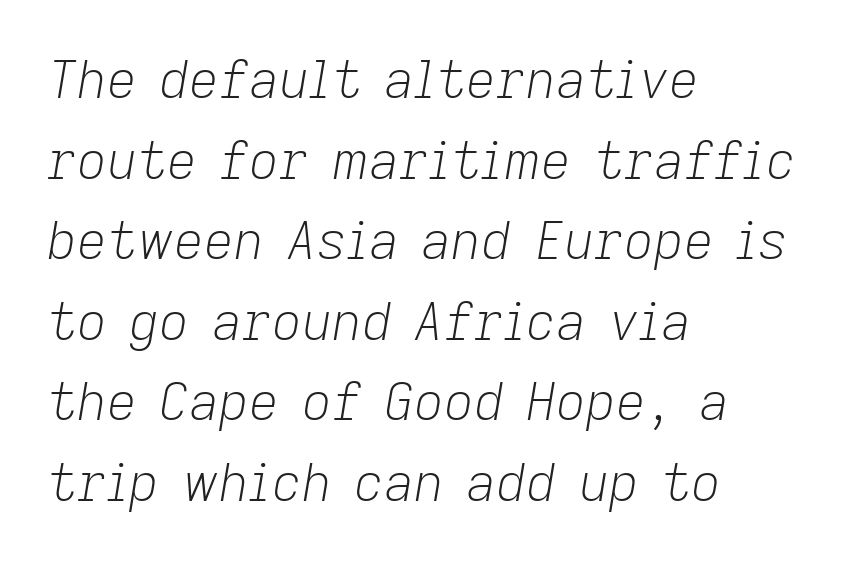
Q: Is the text bold? A: No.
Q: Is the text italic (slanted)? A: Yes, it leans right by about 9 degrees.
Q: Is the text underlined? A: No.
Q: How is the paragraph aligned? A: Left-aligned.
Q: Is the spacing between letters normal or unusually wide? A: Normal.
Q: Is the spacing between lines tight, normal or loose? A: Normal.
Q: Width (condensed, normal, or wide)? A: Normal.
Q: Stroke contrast? A: Low.
Q: x-height? A: Medium.
Q: Monospaced? A: No.
